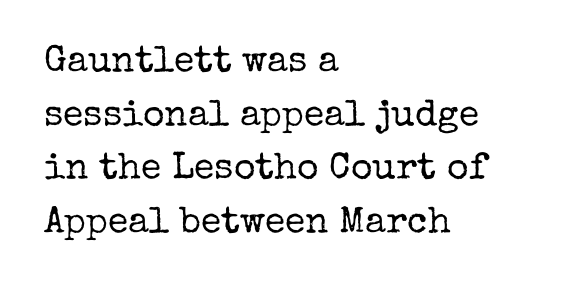
{"serif": "yes", "italic": "no", "bold": "no", "weight": "regular", "width": "normal", "stroke_contrast": "low", "x_height": "medium", "monospaced": "no", "underline": "no", "align": "left", "line_spacing": "normal", "line_spacing_ratio": 1.45, "letter_spacing": "normal", "letter_spacing_em": 0.0, "glyph_px": 37}
